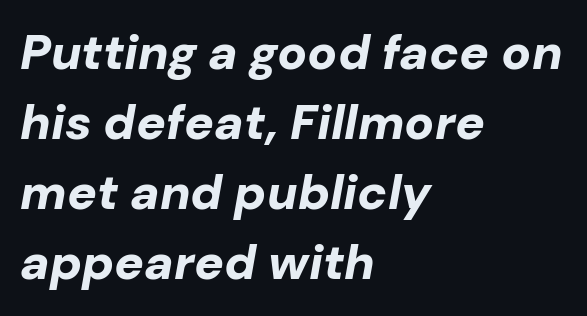
{"italic": "yes", "lean": "right", "slant_degrees": 10, "bold": "yes", "weight": "bold", "width": "normal", "stroke_contrast": "low", "x_height": "medium", "monospaced": "no", "underline": "no", "align": "left", "line_spacing": "normal", "line_spacing_ratio": 1.43, "letter_spacing": "normal", "letter_spacing_em": 0.0, "glyph_px": 49}
